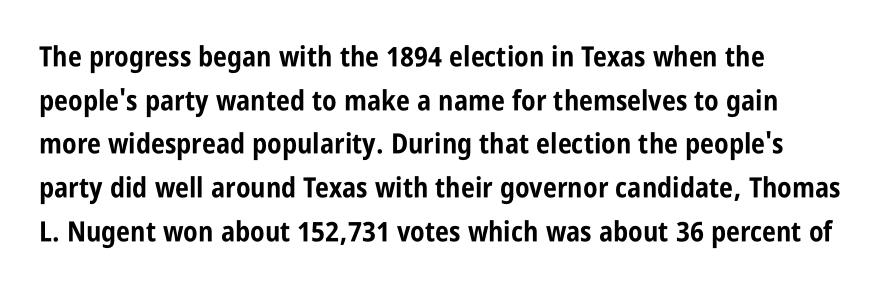
{"serif": "no", "italic": "no", "bold": "yes", "weight": "bold", "width": "condensed", "stroke_contrast": "low", "x_height": "large", "monospaced": "no", "underline": "no", "line_spacing": "normal", "line_spacing_ratio": 1.56, "letter_spacing": "normal", "letter_spacing_em": 0.0, "glyph_px": 28}
